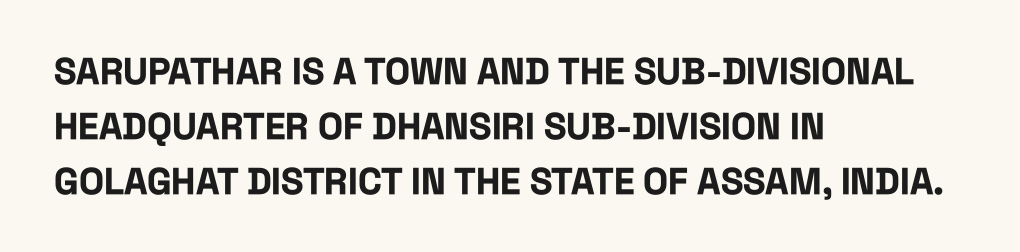
Think of a printed novel: that variable character pitch is what you see here. The text block is weighted toward the left margin, trailing off unevenly rightward. Does the leading feel generous? No, just average. Default kerning and tracking; the words read as compact shapes.
